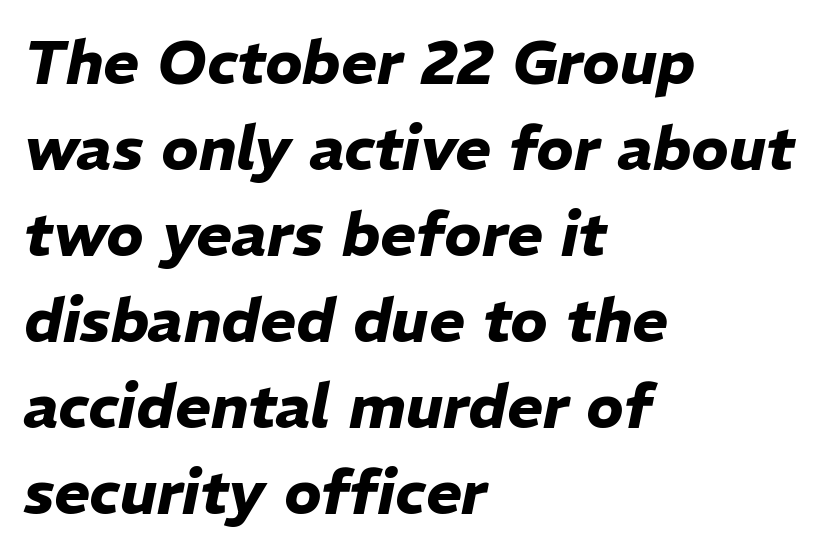
Q: Is the text bold? A: Yes.
Q: Is the text italic (slanted)? A: Yes, it leans right by about 11 degrees.
Q: Is the text underlined? A: No.
Q: How is the paragraph aligned? A: Left-aligned.
Q: Is the spacing between letters normal or unusually wide? A: Normal.
Q: Is the spacing between lines tight, normal or loose? A: Normal.
Q: Width (condensed, normal, or wide)? A: Normal.
Q: Stroke contrast? A: Low.
Q: x-height? A: Medium.
Q: Monospaced? A: No.
